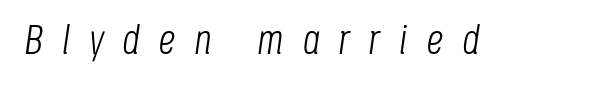
Q: Is the text bold? A: No.
Q: Is the text italic (slanted)? A: Yes, it leans right by about 8 degrees.
Q: Is the text underlined? A: No.
Q: Is the spacing between letters normal or unusually wide? A: Unusually wide.
Q: Width (condensed, normal, or wide)? A: Condensed.
Q: Stroke contrast? A: Low.
Q: x-height? A: Large.
Q: Monospaced? A: No.
